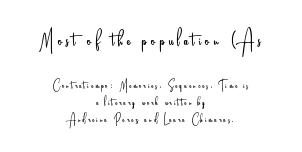
The image shows 26 px text type; set centered, line spacing 1.18x, not underlined; the first (top) block is 1.86x larger.
